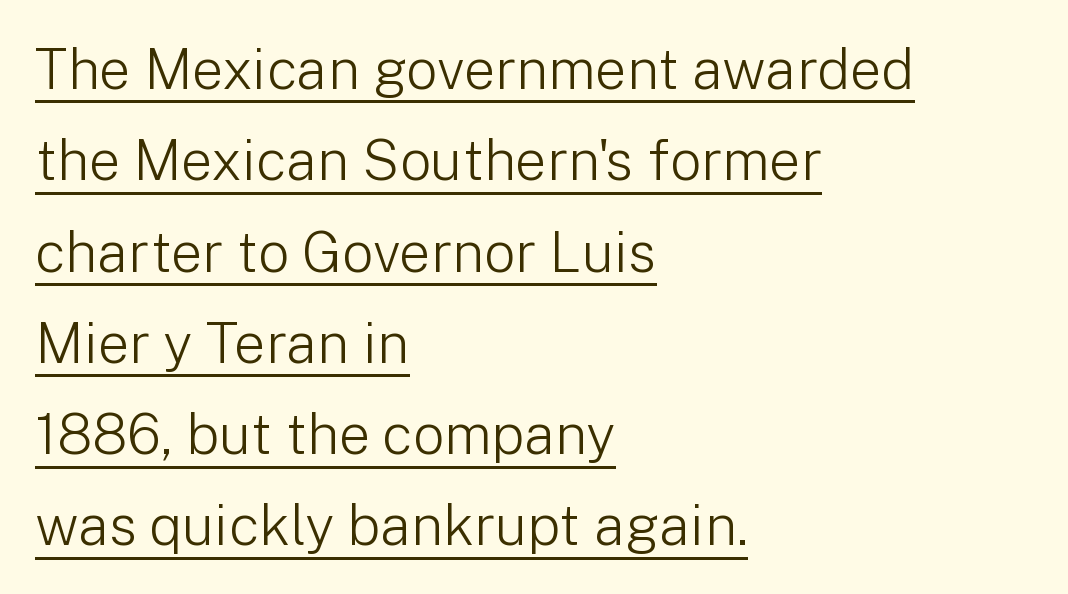
Vertical spacing — default. This sample uses an upright cut, with every glyph sitting square on the baseline. Compared with undecorated copy, this sample adds a rule below the words. The lines in this sample share a left origin and differ only in where they stop.
